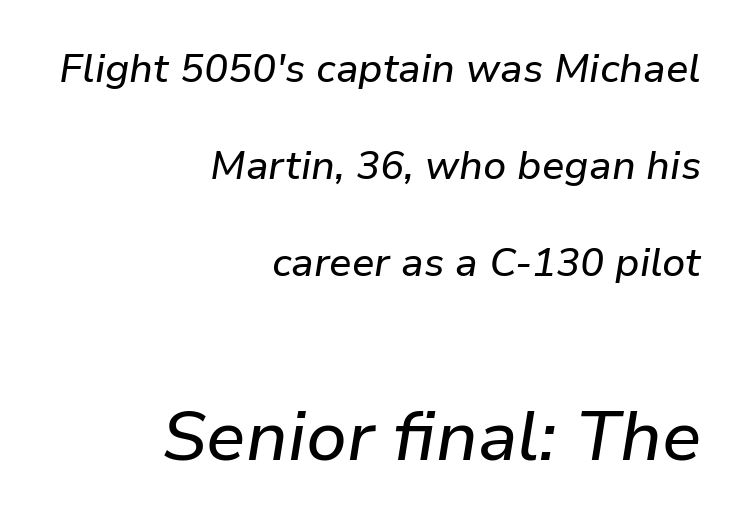
{"italic": "yes", "lean": "right", "slant_degrees": 9, "width": "normal", "stroke_contrast": "low", "x_height": "medium", "monospaced": "no", "underline": "no", "align": "right", "line_spacing": "loose", "line_spacing_ratio": 2.43, "letter_spacing": "normal", "letter_spacing_em": 0.0, "larger_block": "second", "size_ratio": 1.75, "glyph_px": 70}
